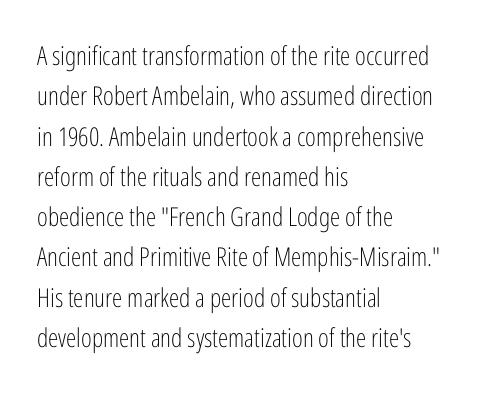
Check the space under the baseline: it is left empty. The type sits square on the baseline with zero lean. Line spacing here is normal. Casual observation: everything's shoved over to the left. Honestly, the letter spacing is just normal — you wouldn't notice it.
